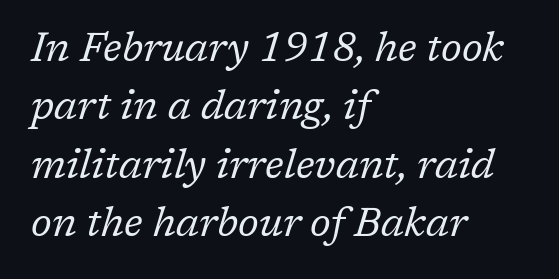
Q: Is the text bold? A: No.
Q: Is the text italic (slanted)? A: Yes, it leans right by about 17 degrees.
Q: Is the typeface a serif or a sans-serif typeface? A: Serif.
Q: Is the text underlined? A: No.
Q: How is the paragraph aligned? A: Left-aligned.
Q: Is the spacing between letters normal or unusually wide? A: Normal.
Q: Is the spacing between lines tight, normal or loose? A: Normal.
Q: Width (condensed, normal, or wide)? A: Normal.
Q: Stroke contrast? A: Low.
Q: x-height? A: Medium.
Q: Monospaced? A: No.
